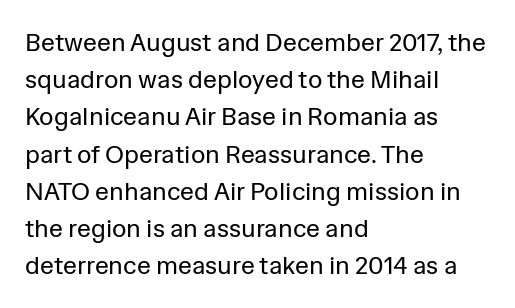
{"italic": "no", "bold": "no", "underline": "no", "align": "left", "line_spacing": "normal", "line_spacing_ratio": 1.49, "letter_spacing": "normal", "letter_spacing_em": 0.0, "glyph_px": 25}
